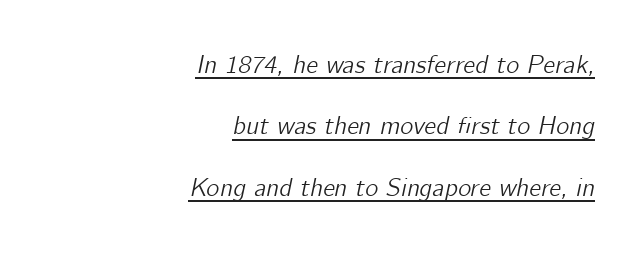
Q: Is the text italic (slanted)? A: Yes, it leans right by about 12 degrees.
Q: Is the text underlined? A: Yes.
Q: How is the paragraph aligned? A: Right-aligned.
Q: Is the spacing between letters normal or unusually wide? A: Normal.
Q: Is the spacing between lines tight, normal or loose? A: Loose.
